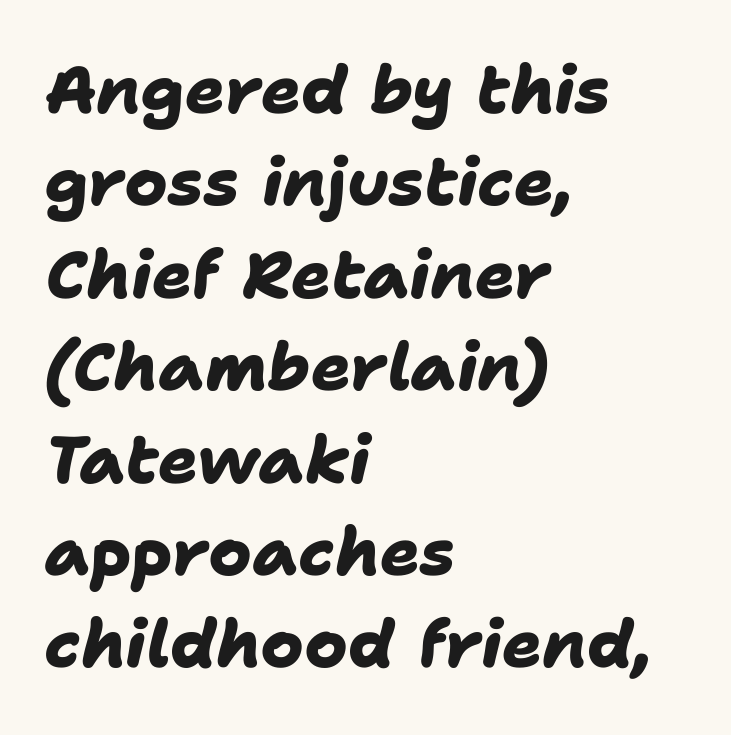
{"serif": "no", "bold": "yes", "weight": "heavy", "width": "normal", "stroke_contrast": "low", "x_height": "medium", "monospaced": "no", "underline": "no", "align": "left", "line_spacing": "normal", "line_spacing_ratio": 1.4, "letter_spacing": "normal", "letter_spacing_em": 0.0, "glyph_px": 66}
